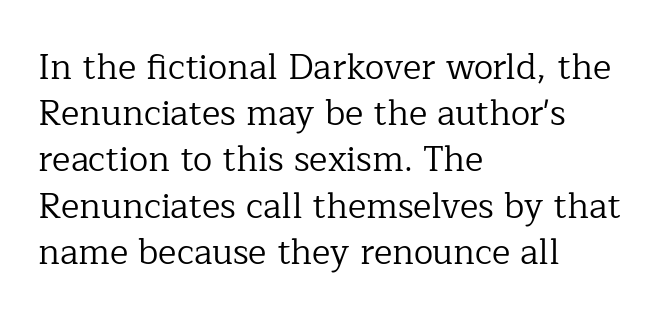
{"serif": "yes", "italic": "no", "bold": "no", "weight": "regular", "width": "normal", "stroke_contrast": "low", "x_height": "medium", "monospaced": "no", "underline": "no", "align": "left", "line_spacing": "normal", "line_spacing_ratio": 1.32, "letter_spacing": "normal", "letter_spacing_em": 0.0, "glyph_px": 35}
